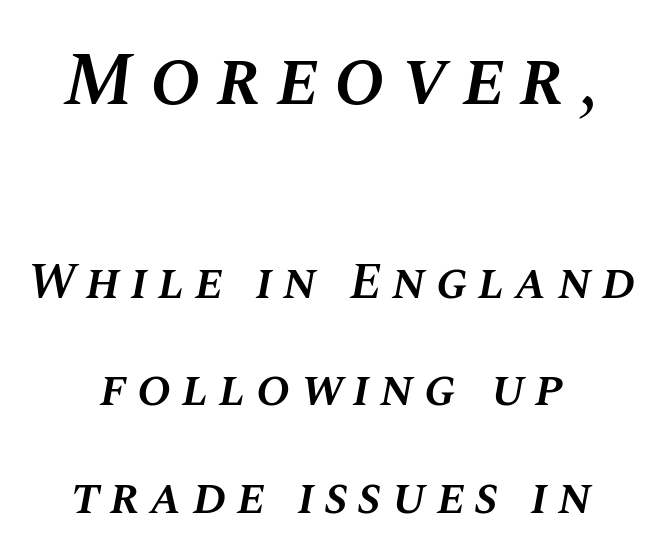
{"italic": "yes", "lean": "right", "slant_degrees": 10, "bold": "semi", "weight": "semibold", "width": "normal", "stroke_contrast": "medium", "x_height": "large", "monospaced": "no", "underline": "no", "align": "center", "line_spacing": "loose", "line_spacing_ratio": 2.1, "letter_spacing": "wide", "letter_spacing_em": 0.2, "larger_block": "first", "size_ratio": 1.49, "glyph_px": 76}
